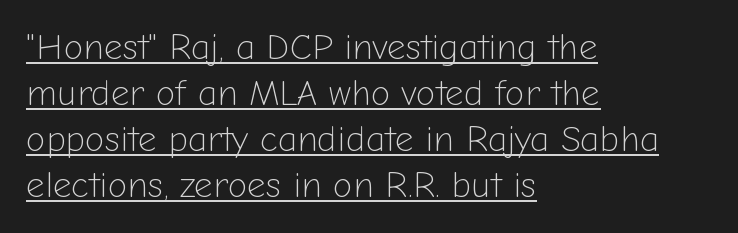
The letterforms sit shoulder to shoulder at normal distance. Heaviness? Minimal to ordinary, like unemphasized prose. These lines are set flush left with a ragged right edge. The axis of the letterforms is exactly vertical.
